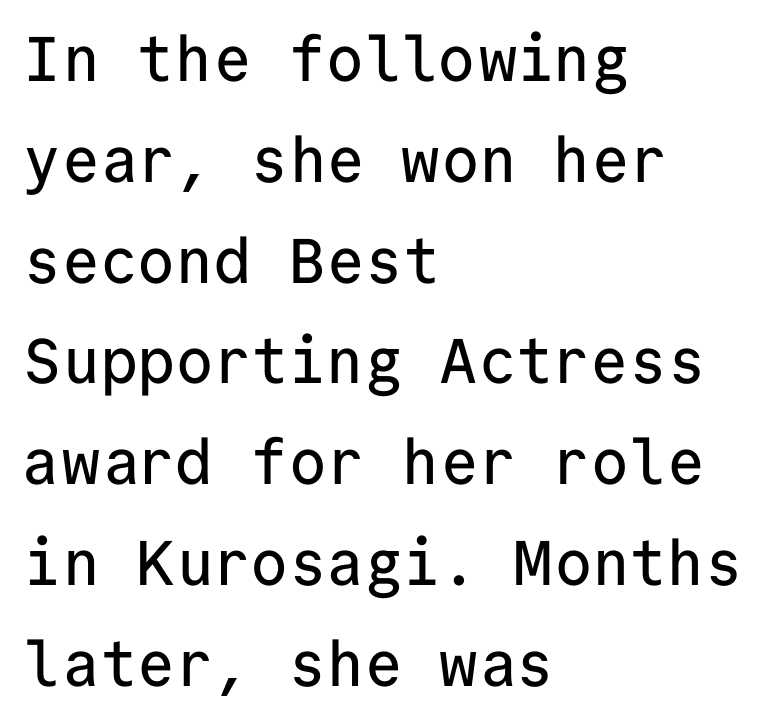
{"serif": "no", "italic": "no", "width": "normal", "stroke_contrast": "low", "x_height": "medium", "monospaced": "yes", "underline": "no", "align": "left", "line_spacing": "normal", "line_spacing_ratio": 1.6, "letter_spacing": "normal", "letter_spacing_em": 0.0, "glyph_px": 63}
